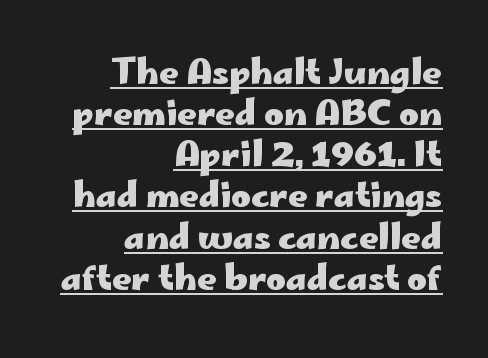
Q: Is the text bold? A: Yes.
Q: Is the text italic (slanted)? A: No, it is upright.
Q: Is the typeface a serif or a sans-serif typeface? A: Sans-serif.
Q: Is the text underlined? A: Yes.
Q: How is the paragraph aligned? A: Right-aligned.
Q: Is the spacing between letters normal or unusually wide? A: Normal.
Q: Width (condensed, normal, or wide)? A: Wide.
Q: Stroke contrast? A: Low.
Q: x-height? A: Small.
Q: Monospaced? A: No.
